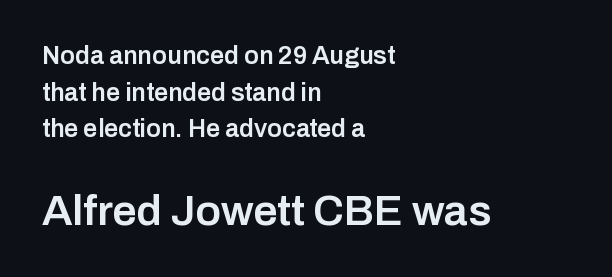
Spacing verdict: proportional, widths tailored to each character. Does the leading feel generous? No, just average. Anything drawn beneath the words? Only blank space. The strokes are fattened partway — semibold, not bold. Each letter's strokes conclude bluntly, with no projecting serifs. Typesetter's note — lower block bumped up in size, upper block left smaller.
